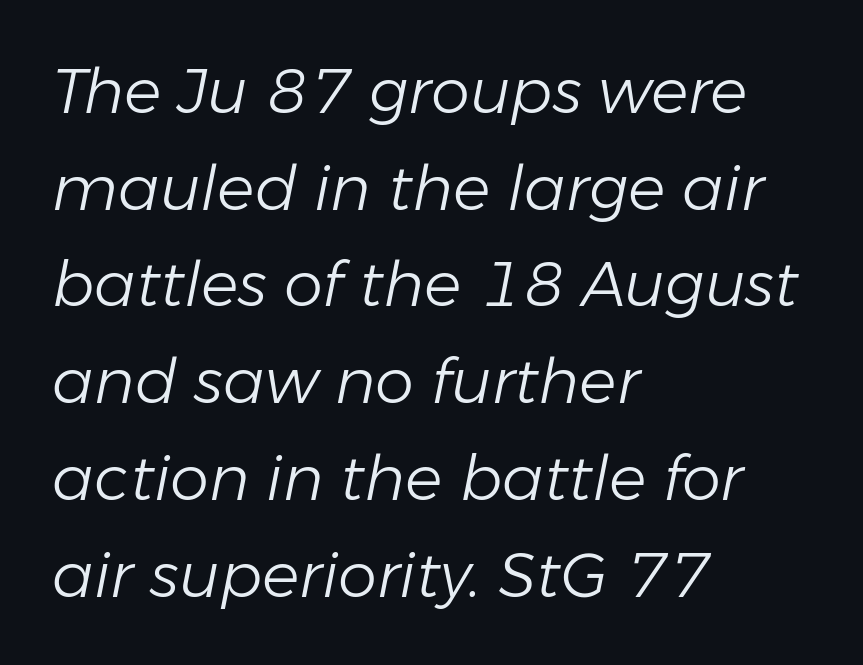
The horizontal fit of the characters is conventional and even. Teacher's note: observe the even left margin — that is flush-left alignment. The zone under the glyphs is completely vacant. A light-to-regular cut is what we see here.
